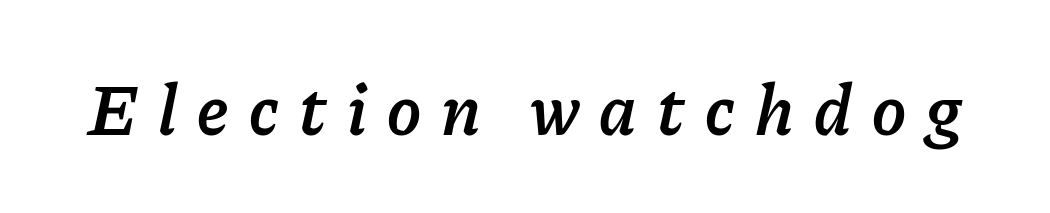
Short note: letters widely spaced. The rendering uses natural spacing where letterforms have individual widths. Set as a demibold, roughly 600 on the weight scale. Plain, unruled lines of type. An italicized treatment has been applied to the whole sample.
